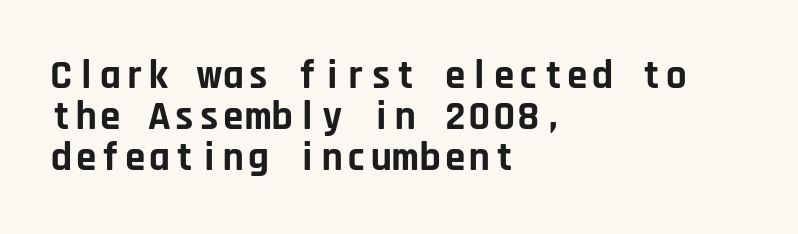
Q: Is the text bold? A: Yes.
Q: Is the text italic (slanted)? A: No, it is upright.
Q: Is the typeface a serif or a sans-serif typeface? A: Sans-serif.
Q: Is the text underlined? A: No.
Q: How is the paragraph aligned? A: Left-aligned.
Q: Is the spacing between letters normal or unusually wide? A: Normal.
Q: Is the spacing between lines tight, normal or loose? A: Tight.
Q: Width (condensed, normal, or wide)? A: Normal.
Q: Stroke contrast? A: Low.
Q: x-height? A: Large.
Q: Monospaced? A: Yes.
